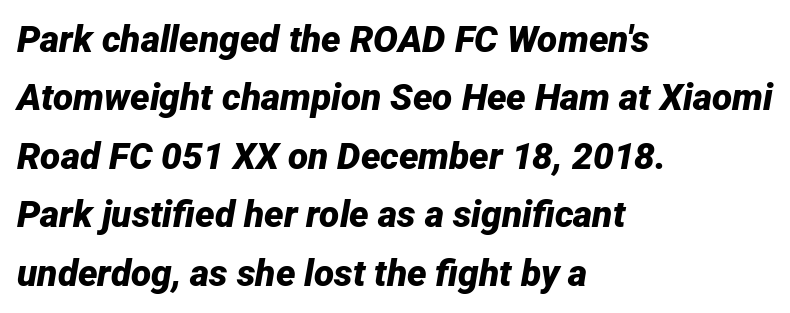
{"italic": "yes", "lean": "right", "slant_degrees": 12, "bold": "yes", "weight": "bold", "width": "normal", "stroke_contrast": "low", "x_height": "medium", "monospaced": "no", "underline": "no", "align": "left", "line_spacing": "normal", "line_spacing_ratio": 1.58, "letter_spacing": "normal", "letter_spacing_em": 0.0, "glyph_px": 37}
